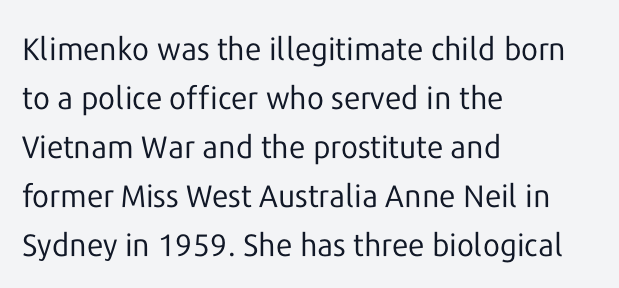
The image shows 31 px regular-weight sans-serif type, upright; set left-aligned, normal line spacing (1.58x), normal letter spacing, not underlined; low stroke contrast and a medium x-height.
